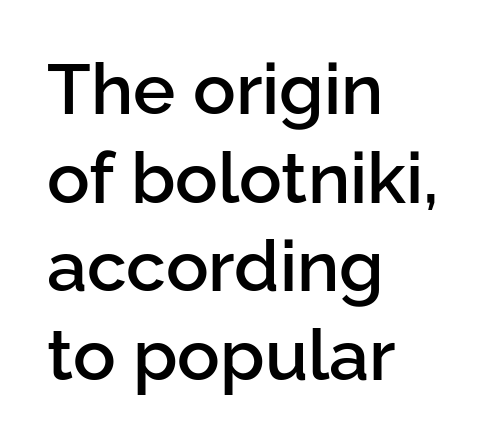
Q: Is the text bold? A: Semi-bold.
Q: Is the text italic (slanted)? A: No, it is upright.
Q: Is the typeface a serif or a sans-serif typeface? A: Sans-serif.
Q: Is the text underlined? A: No.
Q: How is the paragraph aligned? A: Left-aligned.
Q: Is the spacing between letters normal or unusually wide? A: Normal.
Q: Is the spacing between lines tight, normal or loose? A: Normal.
Q: Width (condensed, normal, or wide)? A: Normal.
Q: Stroke contrast? A: Low.
Q: x-height? A: Medium.
Q: Monospaced? A: No.
